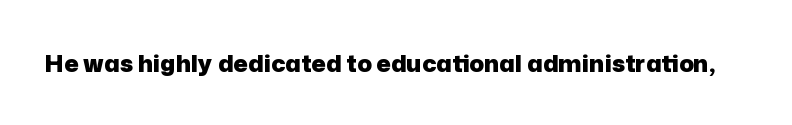
{"italic": "no", "bold": "yes", "underline": "no", "letter_spacing": "normal", "letter_spacing_em": 0.0, "glyph_px": 24}
